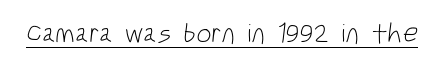
{"bold": "no", "underline": "yes", "letter_spacing": "normal", "letter_spacing_em": 0.0, "glyph_px": 27}
